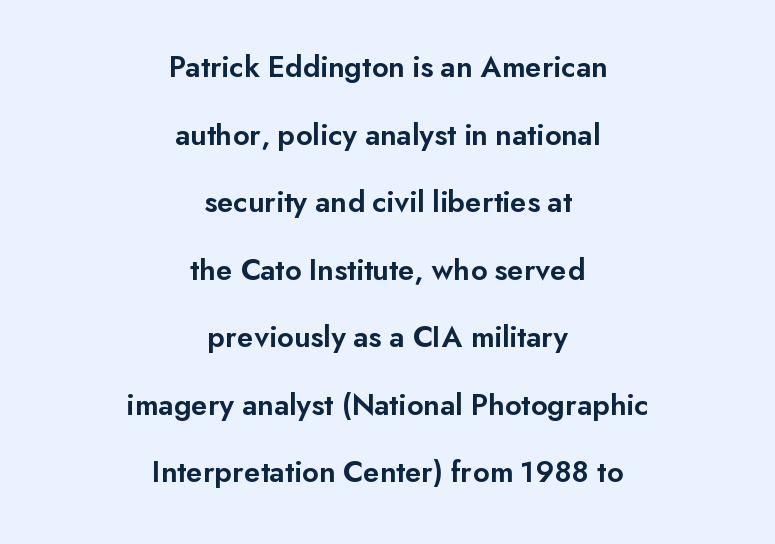
Q: Is the text bold? A: Semi-bold.
Q: Is the text italic (slanted)? A: No, it is upright.
Q: Is the typeface a serif or a sans-serif typeface? A: Sans-serif.
Q: Is the text underlined? A: No.
Q: How is the paragraph aligned? A: Centered.
Q: Is the spacing between letters normal or unusually wide? A: Normal.
Q: Is the spacing between lines tight, normal or loose? A: Loose.
Q: Width (condensed, normal, or wide)? A: Normal.
Q: Stroke contrast? A: Low.
Q: x-height? A: Small.
Q: Monospaced? A: No.
